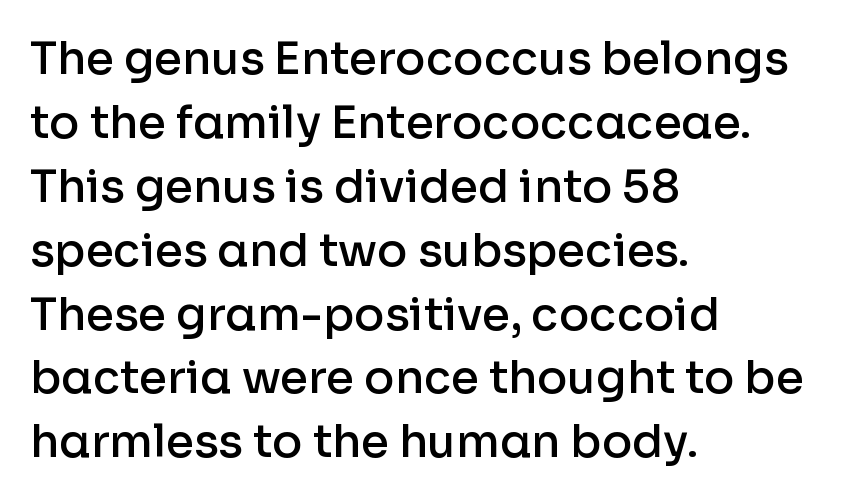
{"serif": "no", "italic": "no", "bold": "semi", "weight": "semibold", "width": "normal", "stroke_contrast": "low", "x_height": "medium", "monospaced": "no", "underline": "no", "align": "left", "line_spacing": "normal", "line_spacing_ratio": 1.42, "letter_spacing": "normal", "letter_spacing_em": 0.0, "glyph_px": 45}
